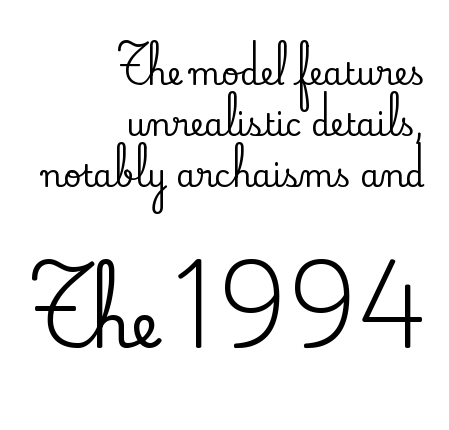
Classification — serif. Honestly, the row spacing looks completely unremarkable. Character widths vary here, with narrow letters taking less room than wide ones. Descenders hang freely into open space. The line texture is even and compact thanks to regular tracking. Where is the straight margin? On the right.
